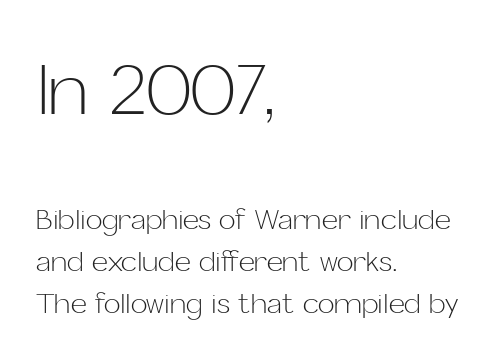
The image shows 70 px light sans-serif type, upright; set left-aligned, normal line spacing (1.5x), normal letter spacing, not underlined; the first (top) block is 2.5x larger; low stroke contrast and a medium x-height.
